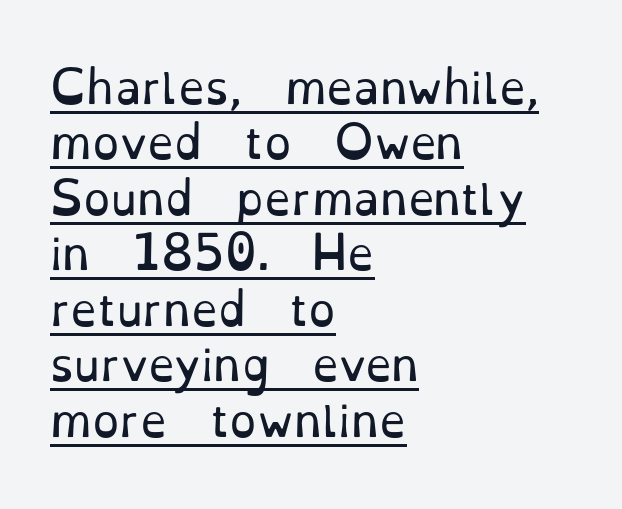
Q: Is the text bold? A: No.
Q: Is the text italic (slanted)? A: No, it is upright.
Q: Is the typeface a serif or a sans-serif typeface? A: Sans-serif.
Q: Is the text underlined? A: Yes.
Q: How is the paragraph aligned? A: Left-aligned.
Q: Is the spacing between letters normal or unusually wide? A: Normal.
Q: Is the spacing between lines tight, normal or loose? A: Normal.
Q: Width (condensed, normal, or wide)? A: Normal.
Q: Stroke contrast? A: Low.
Q: x-height? A: Small.
Q: Monospaced? A: No.
